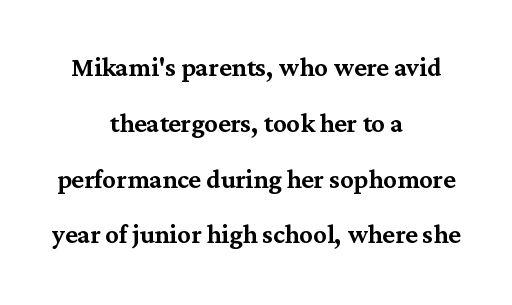
Old-style or modern, the face here clearly has serifs. The passage is arranged like a title page — every line centered. Unlike italic type, these characters show no tilt at all. Rule under the text: the space is simply empty. Do the characters align in a grid? No, the font is proportional.
